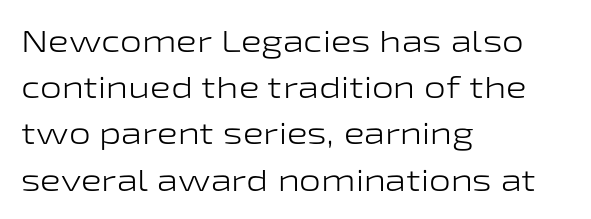
Q: Is the text bold? A: No.
Q: Is the text italic (slanted)? A: No, it is upright.
Q: Is the typeface a serif or a sans-serif typeface? A: Sans-serif.
Q: Is the text underlined? A: No.
Q: How is the paragraph aligned? A: Left-aligned.
Q: Is the spacing between letters normal or unusually wide? A: Normal.
Q: Is the spacing between lines tight, normal or loose? A: Normal.
Q: Width (condensed, normal, or wide)? A: Wide.
Q: Stroke contrast? A: Low.
Q: x-height? A: Medium.
Q: Monospaced? A: No.
